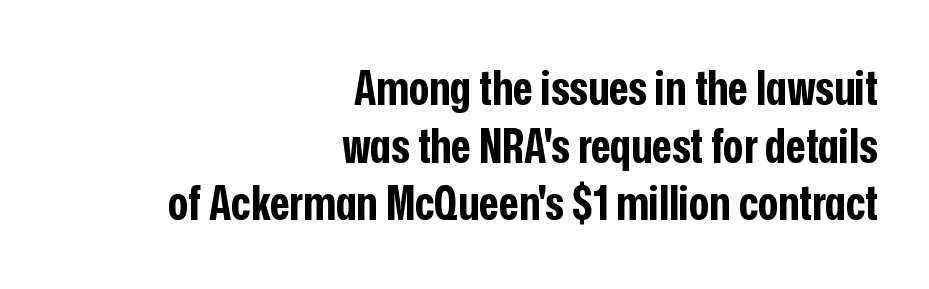
{"serif": "no", "italic": "no", "bold": "yes", "weight": "bold", "width": "condensed", "stroke_contrast": "low", "x_height": "medium", "monospaced": "no", "underline": "no", "align": "right", "line_spacing_ratio": 1.2, "letter_spacing": "normal", "letter_spacing_em": 0.0, "glyph_px": 48}
